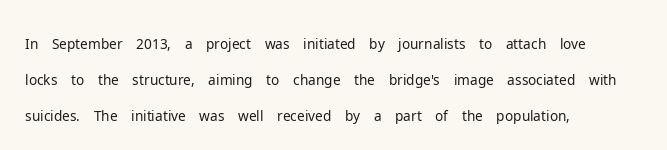
{"serif": "no", "italic": "no", "bold": "no", "weight": "light", "width": "normal", "stroke_contrast": "low", "x_height": "medium", "monospaced": "no", "underline": "no", "align": "left", "line_spacing": "normal", "line_spacing_ratio": 1.29, "letter_spacing": "normal", "letter_spacing_em": 0.0, "glyph_px": 28}
